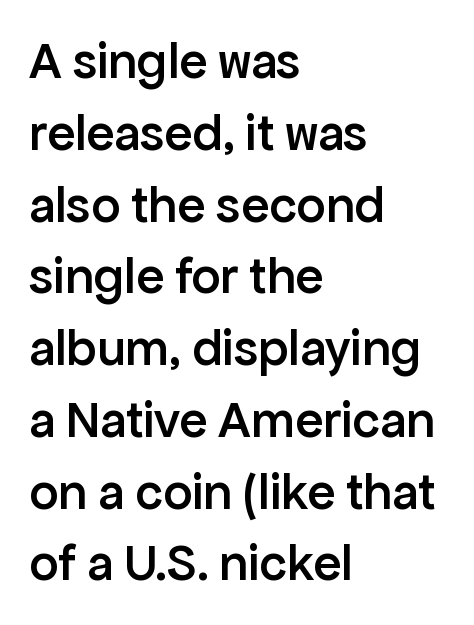
{"serif": "no", "italic": "no", "bold": "semi", "weight": "semibold", "width": "normal", "stroke_contrast": "low", "x_height": "medium", "monospaced": "no", "underline": "no", "align": "left", "line_spacing": "normal", "line_spacing_ratio": 1.38, "letter_spacing": "normal", "letter_spacing_em": 0.0, "glyph_px": 52}
